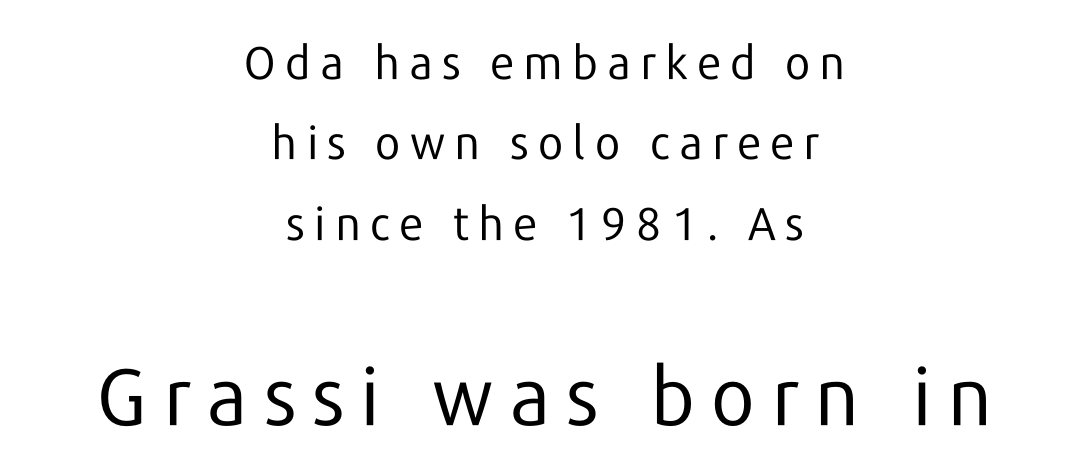
{"serif": "no", "italic": "no", "bold": "no", "weight": "regular", "width": "normal", "stroke_contrast": "low", "x_height": "medium", "monospaced": "no", "underline": "no", "align": "center", "line_spacing_ratio": 1.75, "letter_spacing": "wide", "letter_spacing_em": 0.2, "larger_block": "second", "size_ratio": 1.74, "glyph_px": 80}
